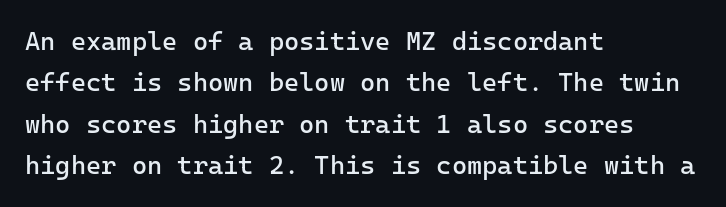
Each stroke keeps to a modest, everyday thickness or less. Whoever set this chose a conventional vertical rhythm. Caption: multi-line text, flush left, ragged right. Underlining? Definitely not there.
